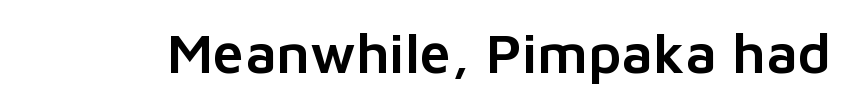
Q: Is the text italic (slanted)? A: No, it is upright.
Q: Is the typeface a serif or a sans-serif typeface? A: Sans-serif.
Q: Is the text underlined? A: No.
Q: Is the spacing between letters normal or unusually wide? A: Normal.
Q: Width (condensed, normal, or wide)? A: Normal.
Q: Stroke contrast? A: Low.
Q: x-height? A: Medium.
Q: Monospaced? A: No.
